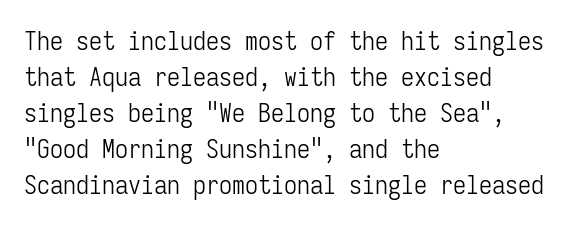
{"italic": "no", "bold": "no", "underline": "no", "align": "left", "line_spacing": "normal", "line_spacing_ratio": 1.38, "letter_spacing": "normal", "letter_spacing_em": 0.0, "glyph_px": 26}
